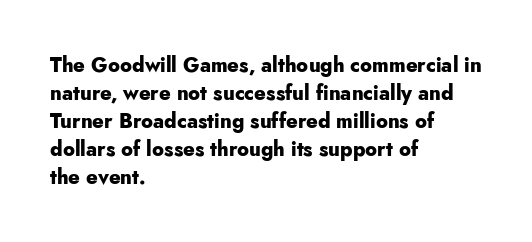
The image shows 20 px bold type, upright; set left-aligned, normal line spacing (1.4x), normal letter spacing, not underlined.
